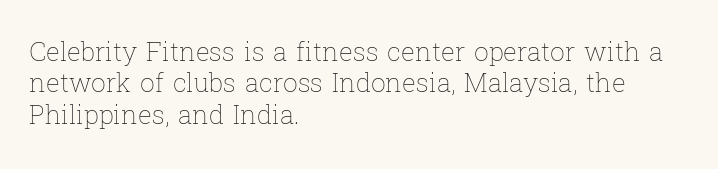
What stands out about the letter spacing? Nothing — it is the standard amount. The rendering anchors every line to the left-hand side. A light-to-regular cut is what we see here. Ordinary non-slanted type is in use.
